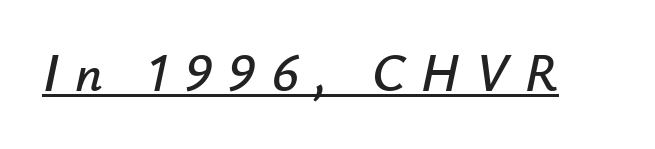
{"italic": "yes", "lean": "right", "slant_degrees": 12, "width": "normal", "stroke_contrast": "low", "x_height": "small", "monospaced": "no", "underline": "yes", "letter_spacing": "wide", "letter_spacing_em": 0.29, "glyph_px": 53}
